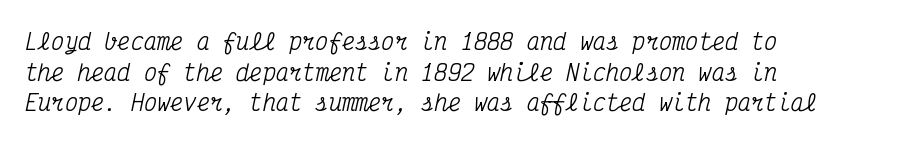
{"italic": "yes", "lean": "right", "slant_degrees": 12, "underline": "no", "align": "left", "line_spacing": "normal", "line_spacing_ratio": 1.39, "letter_spacing": "normal", "letter_spacing_em": 0.0, "glyph_px": 22}
